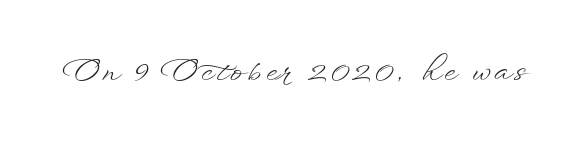
The image shows 30 px light, wide type; set not underlined; low stroke contrast and a small x-height.
